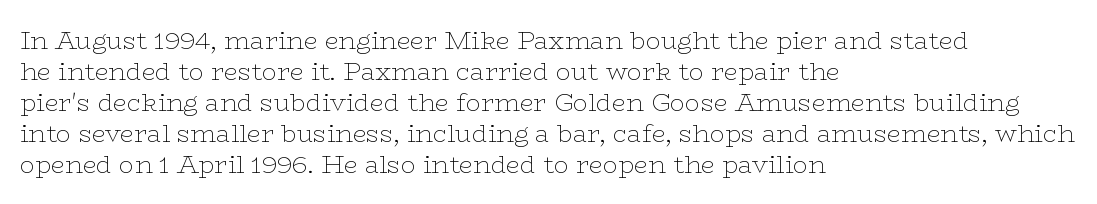
A light-to-regular cut is what we see here. Clear beneath every line of the passage. Vertical strokes here are truly vertical. The passage shown has conventional tracking throughout. Leftover space on each line is placed entirely after the last word.
